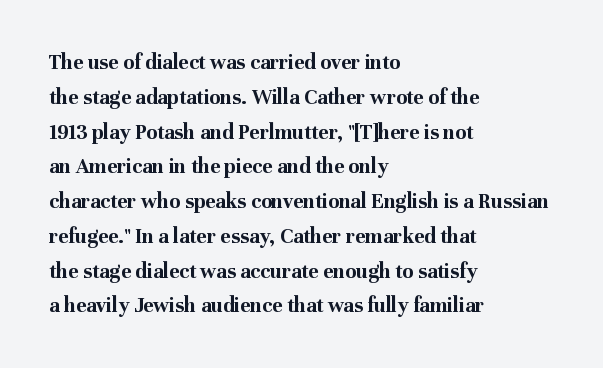
{"italic": "no", "bold": "yes", "underline": "no", "align": "left", "line_spacing": "normal", "line_spacing_ratio": 1.58, "letter_spacing": "normal", "letter_spacing_em": 0.0, "glyph_px": 22}
